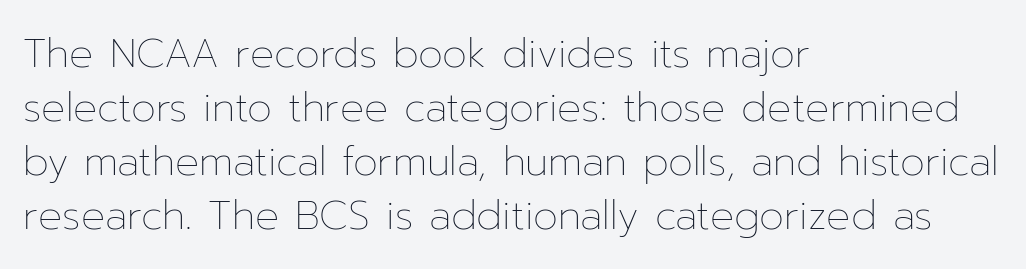
All the whitespace from short lines collects on the right. Compared with a typical body face, this is equally light or lighter still. Vertical spacing — default. A roman cut, with each character standing at attention. Underlining? Definitely not there. Look at the tracking — it's just the regular setting, nothing added.
